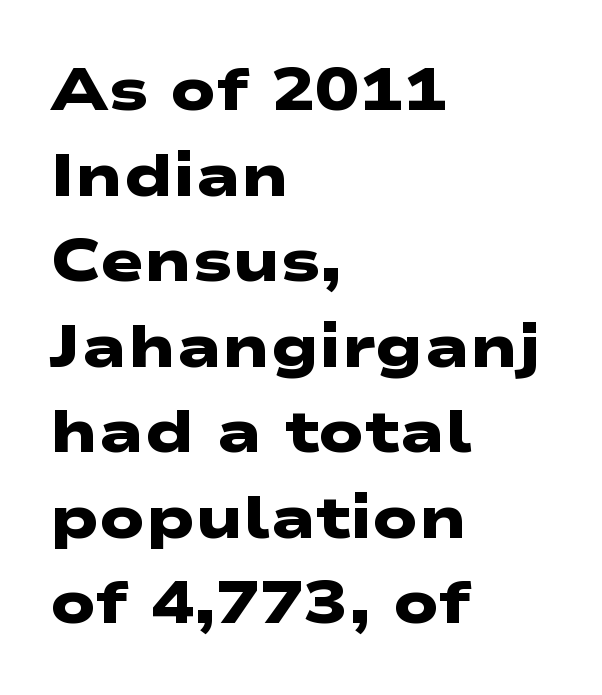
Tracking here is standard; glyphs follow each other at the usual distance. Proportional: the letters do not fall into vertical columns. This sample keeps an unexceptional amount of space between lines. The strokes are fattened all the way to bold.
